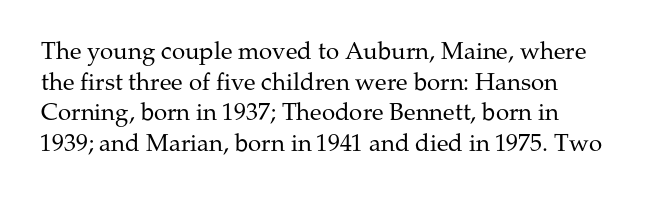
The image shows 24 px text type, upright; set normal line spacing (1.28x), normal letter spacing, not underlined.
